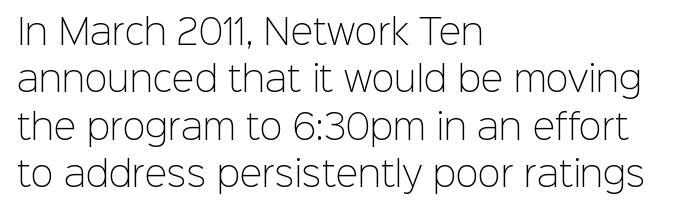
{"serif": "no", "italic": "no", "bold": "no", "weight": "light", "width": "normal", "stroke_contrast": "low", "x_height": "medium", "monospaced": "no", "underline": "no", "align": "left", "line_spacing": "normal", "line_spacing_ratio": 1.39, "letter_spacing": "normal", "letter_spacing_em": 0.0, "glyph_px": 34}
